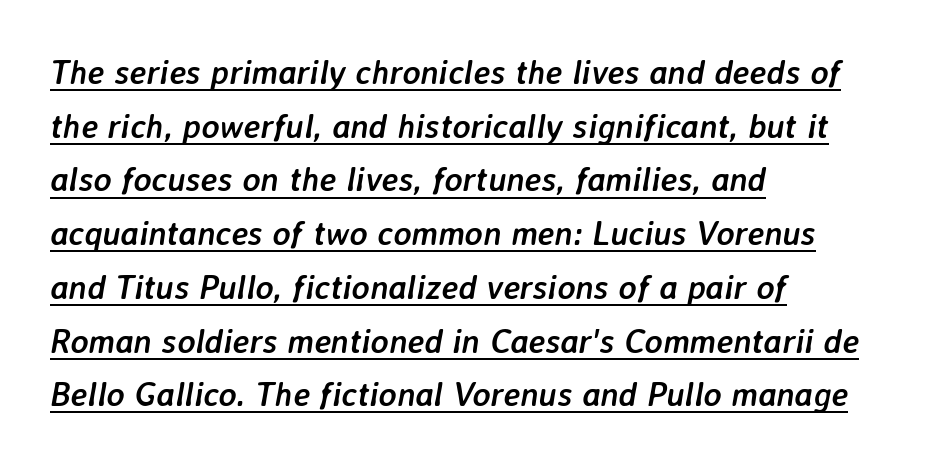
{"italic": "yes", "lean": "right", "slant_degrees": 7, "bold": "yes", "weight": "semibold", "width": "normal", "stroke_contrast": "low", "x_height": "medium", "monospaced": "no", "underline": "yes", "align": "left", "line_spacing": "normal", "line_spacing_ratio": 1.58, "letter_spacing": "normal", "letter_spacing_em": 0.0, "glyph_px": 34}
